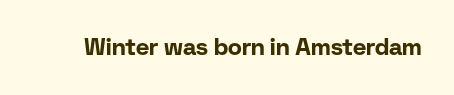
Notice how thick the strokes are: this is what a full bold looks like. In terms of letterspacing, this is plain default setting. The specimen omits any rule beneath the text block's lines. The lettering stays uniformly vertical, giving the passage a roman look.
